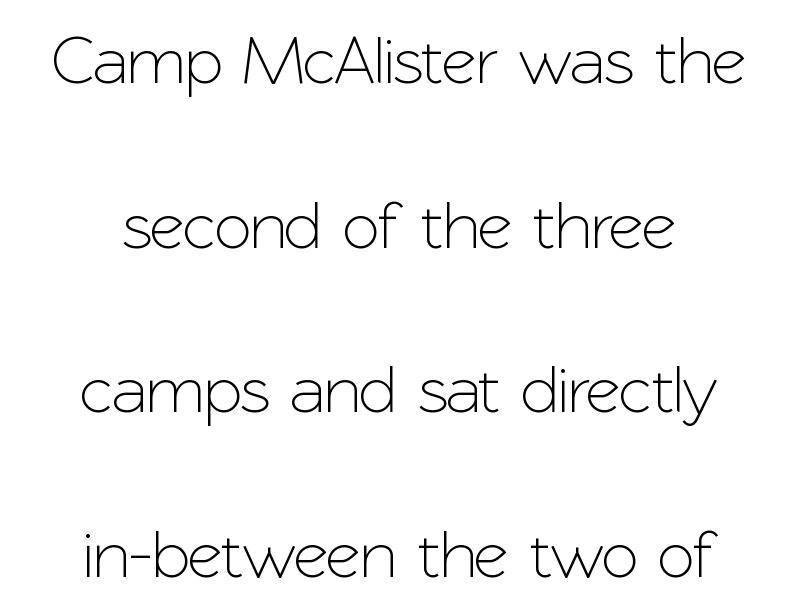
The foot of each line stays bare and open. Caption: standard tracking, unaltered. The vertical gap from one line to the next is large. This is the regular roman posture of the typeface.
